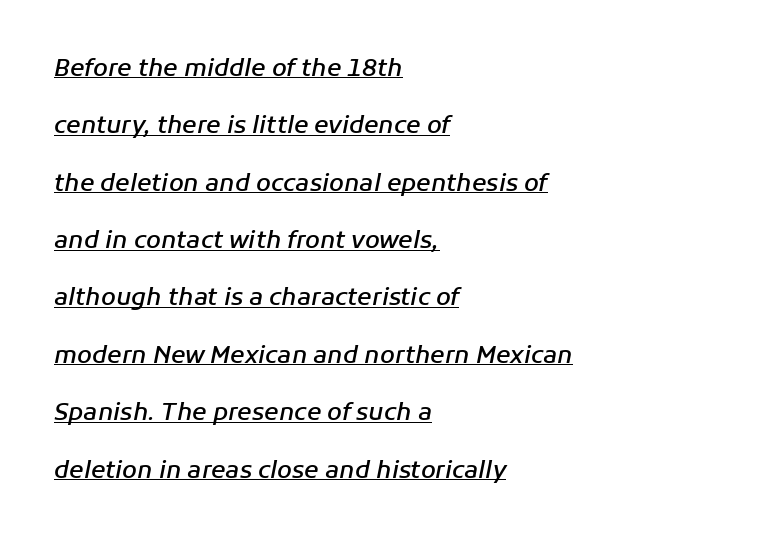
Q: Is the text bold? A: Semi-bold.
Q: Is the text italic (slanted)? A: Yes, it leans right by about 11 degrees.
Q: Is the text underlined? A: Yes.
Q: How is the paragraph aligned? A: Left-aligned.
Q: Is the spacing between letters normal or unusually wide? A: Normal.
Q: Is the spacing between lines tight, normal or loose? A: Loose.
